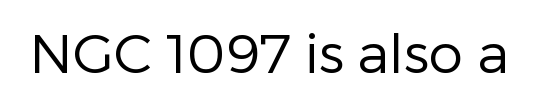
A typesetter would call this proportional, since set widths differ per character. The font sits on the lighter half of the weight spectrum, regular included. Italic? Not at all — the glyphs are vertical. Clear beneath every line of the passage. The letters sit at their default tracking, neither squeezed nor spread. This sample uses a sans-serif face.
